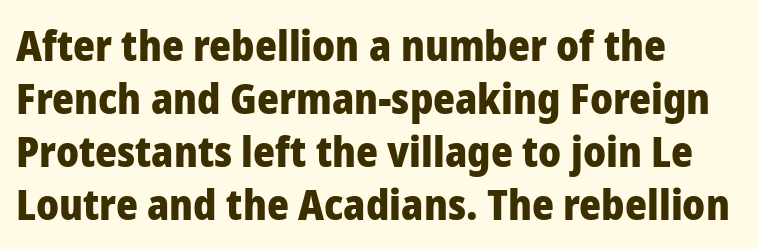
Q: Is the text bold? A: Yes.
Q: Is the text italic (slanted)? A: No, it is upright.
Q: Is the typeface a serif or a sans-serif typeface? A: Sans-serif.
Q: Is the text underlined? A: No.
Q: How is the paragraph aligned? A: Left-aligned.
Q: Is the spacing between letters normal or unusually wide? A: Normal.
Q: Is the spacing between lines tight, normal or loose? A: Normal.
Q: Width (condensed, normal, or wide)? A: Normal.
Q: Stroke contrast? A: Low.
Q: x-height? A: Medium.
Q: Monospaced? A: No.
